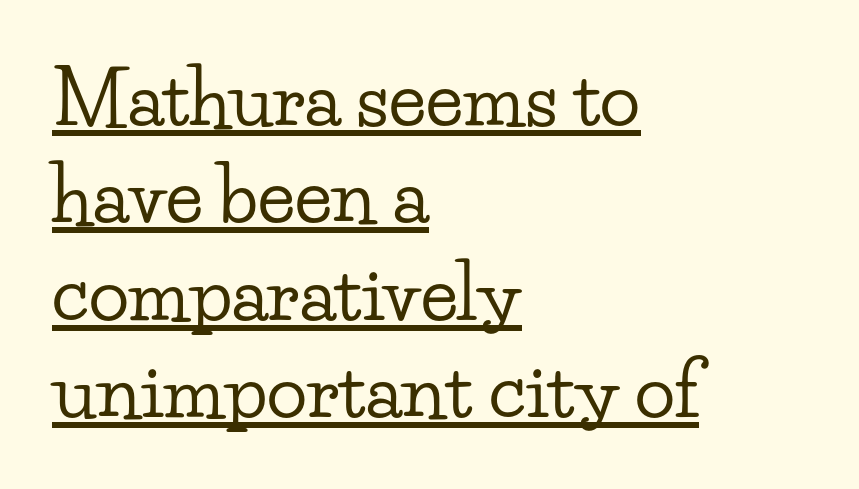
Q: Is the text italic (slanted)? A: No, it is upright.
Q: Is the typeface a serif or a sans-serif typeface? A: Serif.
Q: Is the text underlined? A: Yes.
Q: How is the paragraph aligned? A: Left-aligned.
Q: Is the spacing between letters normal or unusually wide? A: Normal.
Q: Is the spacing between lines tight, normal or loose? A: Normal.
Q: Width (condensed, normal, or wide)? A: Wide.
Q: Stroke contrast? A: Low.
Q: x-height? A: Small.
Q: Monospaced? A: No.
